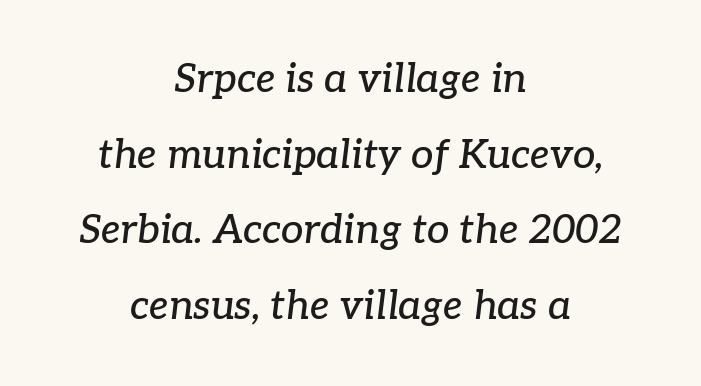
{"serif": "yes", "italic": "yes", "lean": "right", "slant_degrees": 7, "width": "normal", "stroke_contrast": "low", "x_height": "medium", "monospaced": "no", "underline": "no", "align": "center", "line_spacing_ratio": 1.89, "letter_spacing": "normal", "letter_spacing_em": 0.0, "glyph_px": 40}
